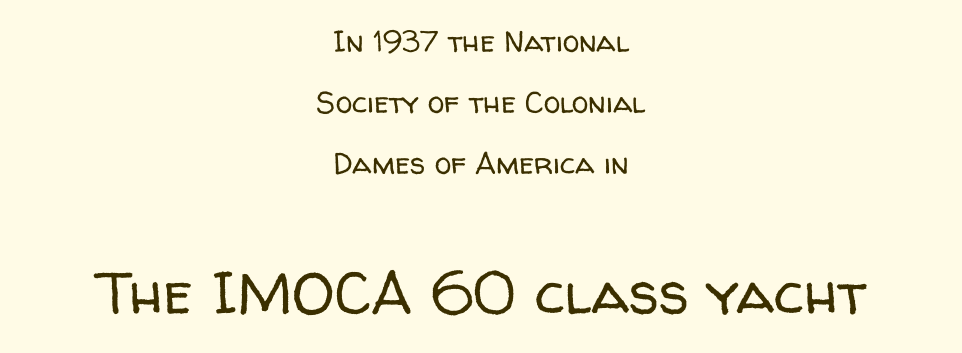
{"serif": "no", "italic": "no", "bold": "no", "weight": "regular", "width": "normal", "stroke_contrast": "low", "x_height": "medium", "monospaced": "no", "underline": "no", "align": "center", "line_spacing": "loose", "line_spacing_ratio": 2.04, "letter_spacing": "normal", "letter_spacing_em": 0.0, "larger_block": "second", "size_ratio": 1.97, "glyph_px": 59}
